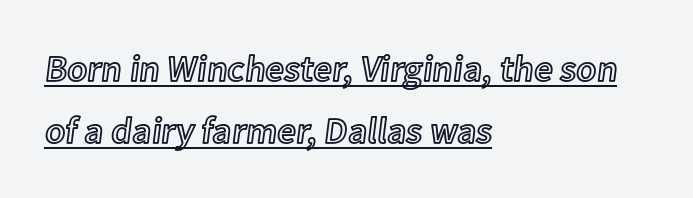
These lines are rendered in a variable-pitch font. The rendering keeps characters at their native spacing. Compared with typical paragraphs, the rows here are spaced about the same. Glance below the letters and you will spot a drawn line.
